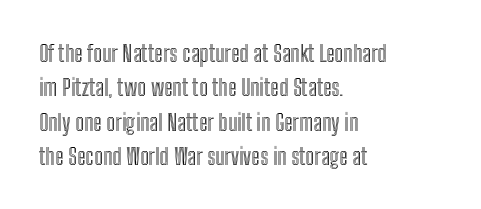
{"italic": "no", "underline": "no", "align": "left", "line_spacing": "normal", "line_spacing_ratio": 1.49, "letter_spacing": "normal", "letter_spacing_em": 0.0, "glyph_px": 23}
